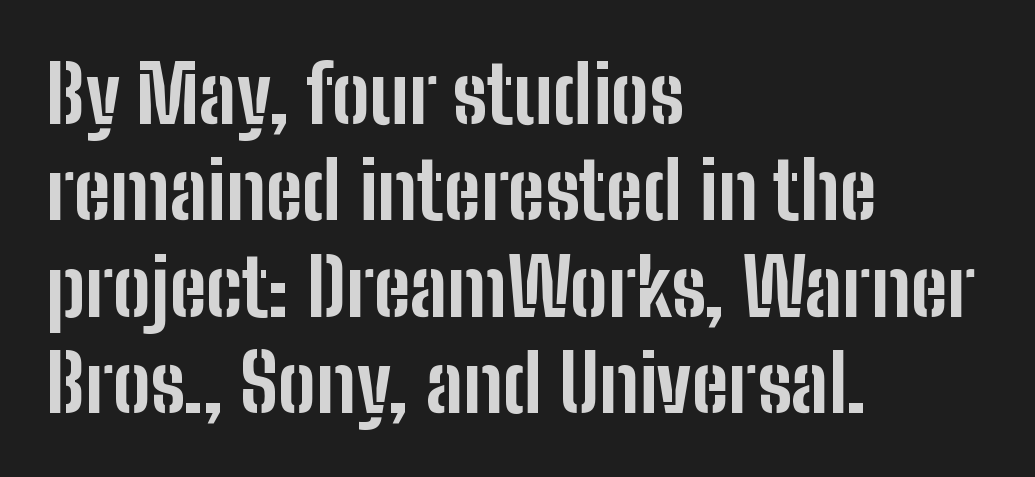
{"serif": "no", "italic": "no", "bold": "yes", "weight": "bold", "width": "condensed", "stroke_contrast": "low", "x_height": "medium", "monospaced": "no", "underline": "no", "align": "left", "line_spacing_ratio": 1.22, "letter_spacing": "normal", "letter_spacing_em": 0.0, "glyph_px": 79}
